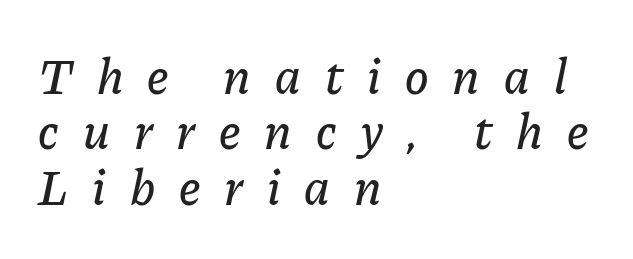
{"italic": "yes", "lean": "right", "slant_degrees": 11, "width": "normal", "stroke_contrast": "low", "x_height": "medium", "monospaced": "no", "underline": "no", "align": "left", "line_spacing": "tight", "line_spacing_ratio": 1.11, "letter_spacing": "wide", "letter_spacing_em": 0.48, "glyph_px": 50}
